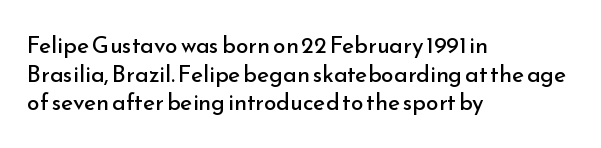
The image shows 23 px text type, upright; set left-aligned, normal line spacing (1.25x), normal letter spacing, not underlined.
